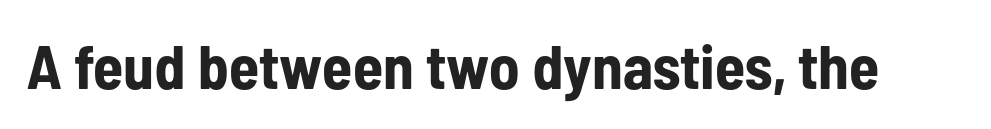
{"serif": "no", "italic": "no", "bold": "yes", "weight": "bold", "width": "condensed", "stroke_contrast": "low", "x_height": "medium", "monospaced": "no", "underline": "no", "letter_spacing": "normal", "letter_spacing_em": 0.0, "glyph_px": 62}
